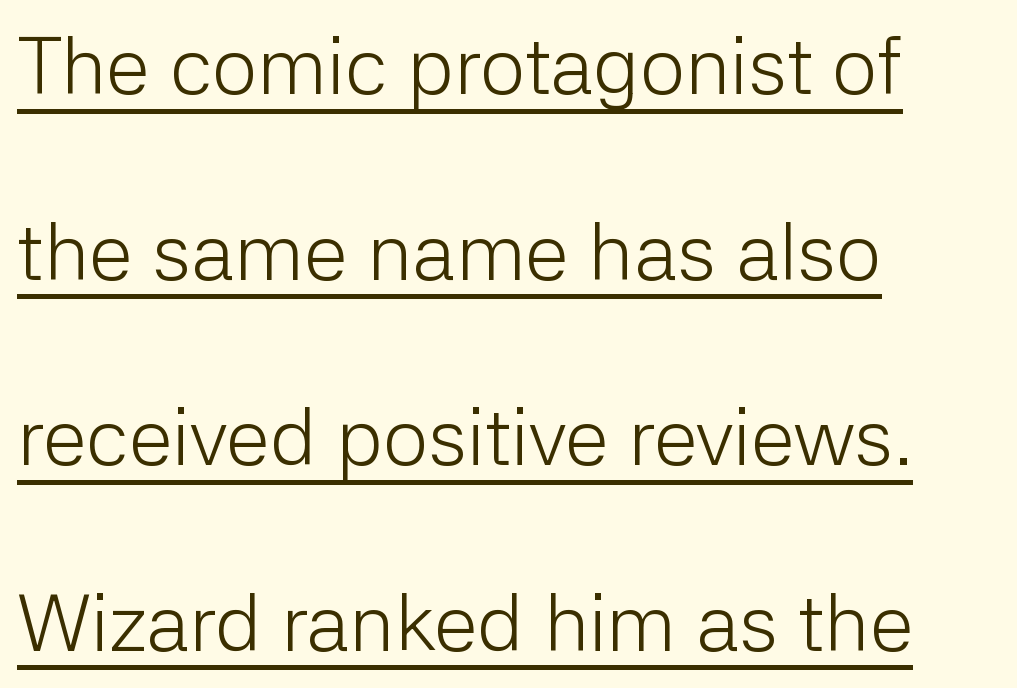
{"serif": "no", "italic": "no", "bold": "no", "weight": "light", "width": "normal", "stroke_contrast": "low", "x_height": "medium", "monospaced": "no", "underline": "yes", "align": "left", "line_spacing": "loose", "line_spacing_ratio": 2.32, "letter_spacing": "normal", "letter_spacing_em": 0.0, "glyph_px": 80}
